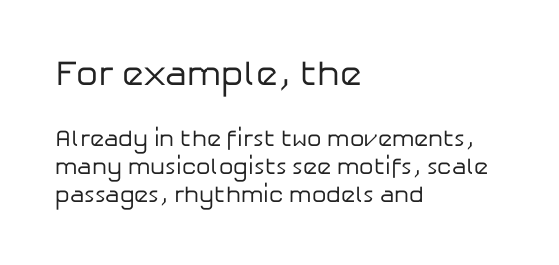
The image shows 35 px regular-weight sans-serif type, upright; set left-aligned, line spacing 1.22x, normal letter spacing, not underlined; the first (top) block is 1.52x larger; low stroke contrast and a medium x-height.
